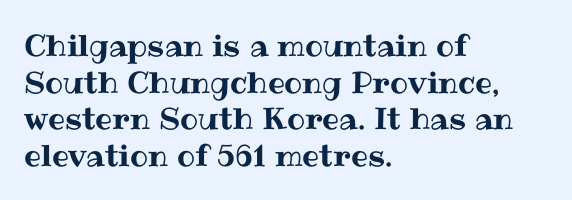
{"italic": "no", "width": "normal", "stroke_contrast": "medium", "x_height": "medium", "monospaced": "no", "underline": "no", "align": "left", "line_spacing_ratio": 1.22, "letter_spacing": "normal", "letter_spacing_em": 0.0, "glyph_px": 30}
